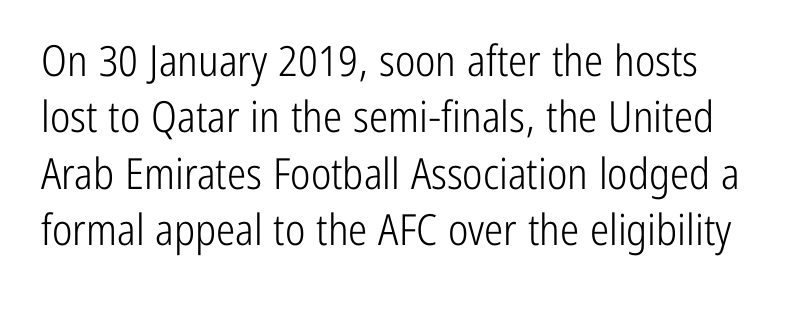
Q: Is the text bold? A: No.
Q: Is the text italic (slanted)? A: No, it is upright.
Q: Is the typeface a serif or a sans-serif typeface? A: Sans-serif.
Q: Is the text underlined? A: No.
Q: Is the spacing between letters normal or unusually wide? A: Normal.
Q: Is the spacing between lines tight, normal or loose? A: Normal.
Q: Width (condensed, normal, or wide)? A: Condensed.
Q: Stroke contrast? A: Low.
Q: x-height? A: Medium.
Q: Monospaced? A: No.
